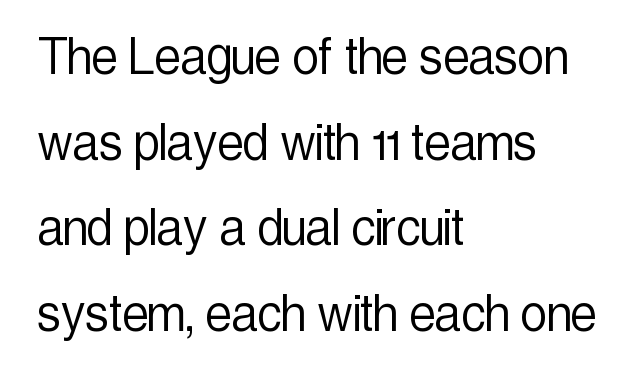
Q: Is the text bold? A: No.
Q: Is the text italic (slanted)? A: No, it is upright.
Q: Is the typeface a serif or a sans-serif typeface? A: Sans-serif.
Q: Is the text underlined? A: No.
Q: How is the paragraph aligned? A: Left-aligned.
Q: Is the spacing between letters normal or unusually wide? A: Normal.
Q: Is the spacing between lines tight, normal or loose? A: Normal.
Q: Width (condensed, normal, or wide)? A: Condensed.
Q: x-height? A: Medium.
Q: Monospaced? A: No.
